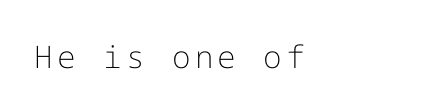
{"serif": "no", "italic": "no", "bold": "no", "weight": "light", "width": "normal", "stroke_contrast": "low", "x_height": "medium", "underline": "no", "glyph_px": 31}
